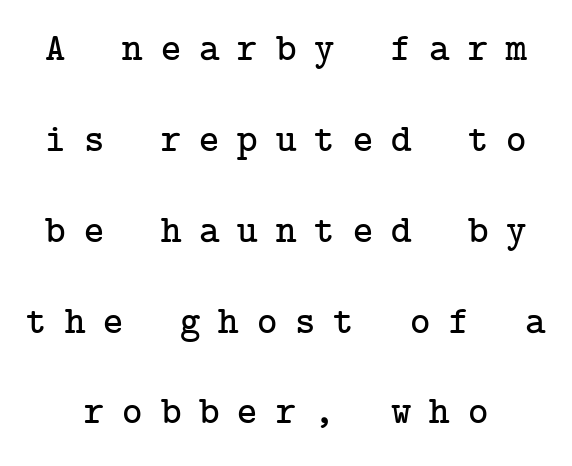
Q: Is the text italic (slanted)? A: No, it is upright.
Q: Is the typeface a serif or a sans-serif typeface? A: Serif.
Q: Is the text underlined? A: No.
Q: Is the spacing between letters normal or unusually wide? A: Unusually wide.
Q: Is the spacing between lines tight, normal or loose? A: Loose.
Q: Width (condensed, normal, or wide)? A: Normal.
Q: Stroke contrast? A: Low.
Q: x-height? A: Medium.
